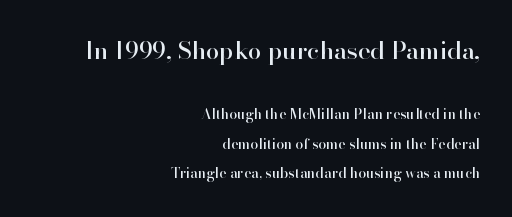
{"italic": "no", "underline": "no", "align": "right", "line_spacing": "loose", "line_spacing_ratio": 2.14, "letter_spacing": "normal", "letter_spacing_em": 0.0, "larger_block": "first", "size_ratio": 1.71, "glyph_px": 24}
